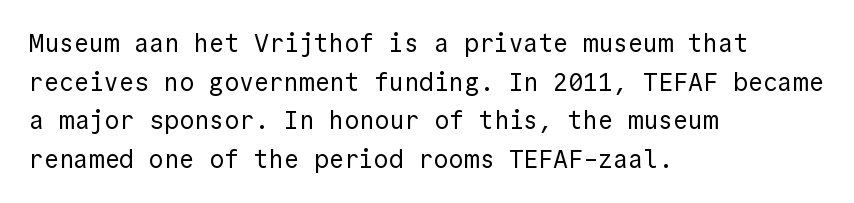
The image shows 25 px text type, upright; set left-aligned, normal line spacing (1.55x), normal letter spacing, not underlined.
